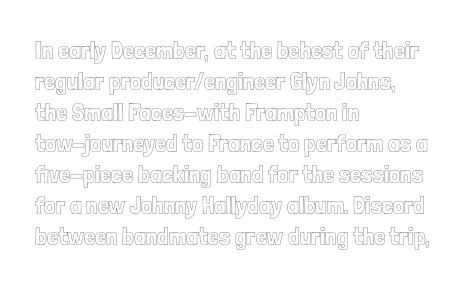
Q: Is the text italic (slanted)? A: No, it is upright.
Q: Is the text underlined? A: No.
Q: How is the paragraph aligned? A: Left-aligned.
Q: Is the spacing between letters normal or unusually wide? A: Normal.
